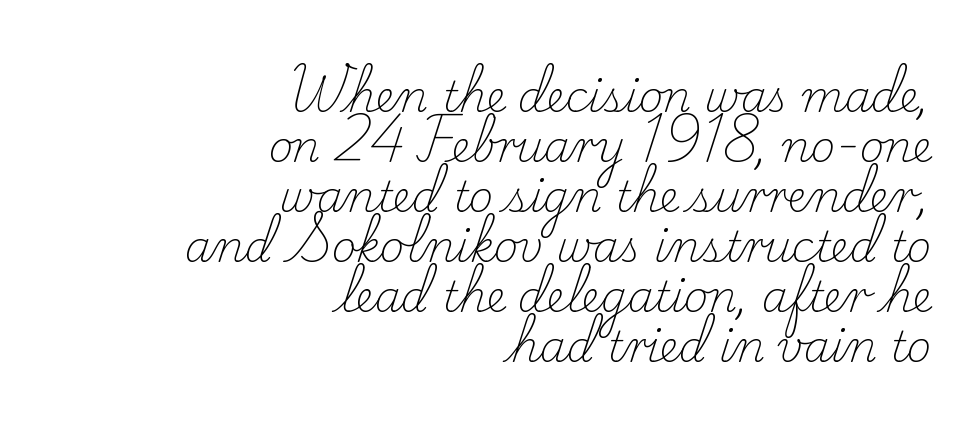
The image shows 42 px light serif type; set right-aligned, line spacing 1.19x, normal letter spacing, not underlined; low stroke contrast and a small x-height.
